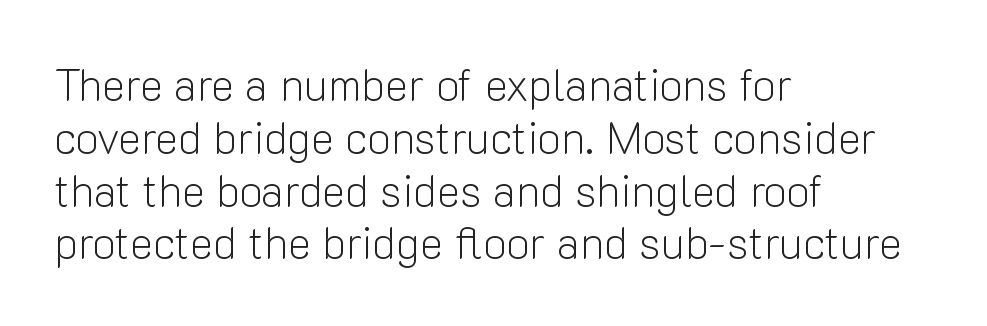
{"serif": "no", "italic": "no", "bold": "no", "weight": "light", "width": "normal", "stroke_contrast": "low", "x_height": "medium", "monospaced": "no", "underline": "no", "align": "left", "line_spacing_ratio": 1.2, "letter_spacing": "normal", "letter_spacing_em": 0.0, "glyph_px": 44}
